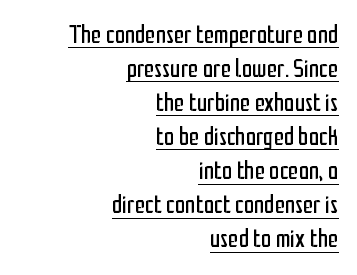
The image shows 26 px text type, upright; set right-aligned, normal line spacing (1.31x), normal letter spacing, underlined.
